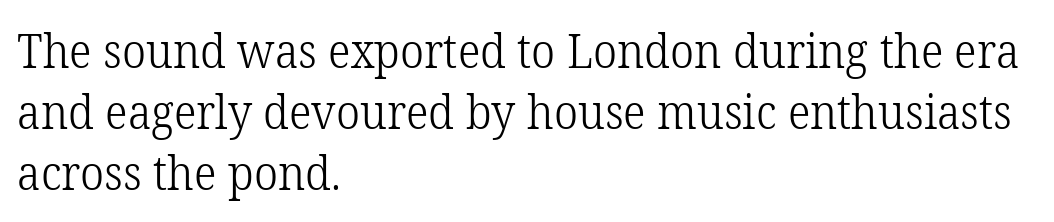
The image shows 47 px light serif type, upright; set left-aligned, normal line spacing (1.3x), normal letter spacing, not underlined; low stroke contrast and a medium x-height.
